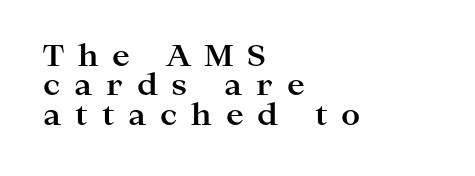
{"serif": "yes", "italic": "no", "bold": "yes", "weight": "bold", "width": "wide", "stroke_contrast": "high", "x_height": "medium", "monospaced": "no", "underline": "no", "align": "left", "line_spacing": "tight", "line_spacing_ratio": 0.98, "letter_spacing": "wide", "letter_spacing_em": 0.46, "glyph_px": 30}
